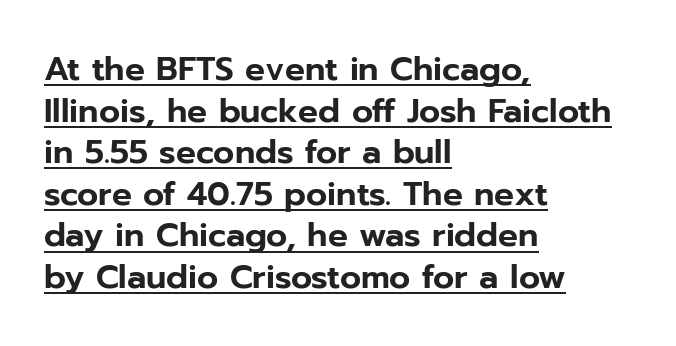
{"serif": "no", "italic": "no", "width": "normal", "stroke_contrast": "low", "x_height": "medium", "monospaced": "no", "underline": "yes", "align": "left", "line_spacing": "normal", "line_spacing_ratio": 1.26, "letter_spacing": "normal", "letter_spacing_em": 0.0, "glyph_px": 33}
